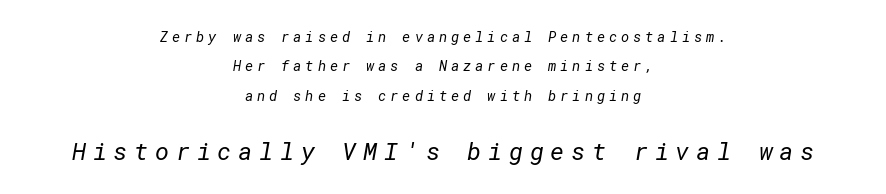
The image shows 24 px text type; set centered, loose line spacing (2.09x), unusually wide letter spacing (+0.28 em), not underlined; the second (bottom) block is 1.71x larger.
